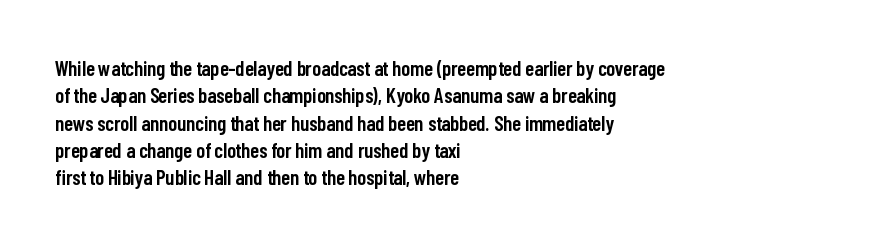
Q: Is the text bold? A: Semi-bold.
Q: Is the text italic (slanted)? A: No, it is upright.
Q: Is the text underlined? A: No.
Q: How is the paragraph aligned? A: Left-aligned.
Q: Is the spacing between letters normal or unusually wide? A: Normal.
Q: Is the spacing between lines tight, normal or loose? A: Normal.
